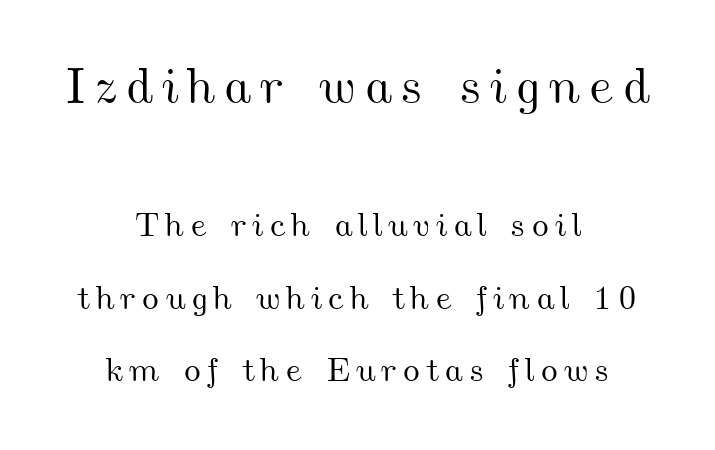
Q: Is the text underlined? A: No.
Q: How is the paragraph aligned? A: Centered.
Q: Is the spacing between lines tight, normal or loose? A: Loose.
Q: Which block of text is set in a larger size, the first (top) or the second (bottom)? A: The first (top) one.
Q: Width (condensed, normal, or wide)? A: Wide.
Q: Stroke contrast? A: Medium.
Q: x-height? A: Small.
Q: Monospaced? A: No.
